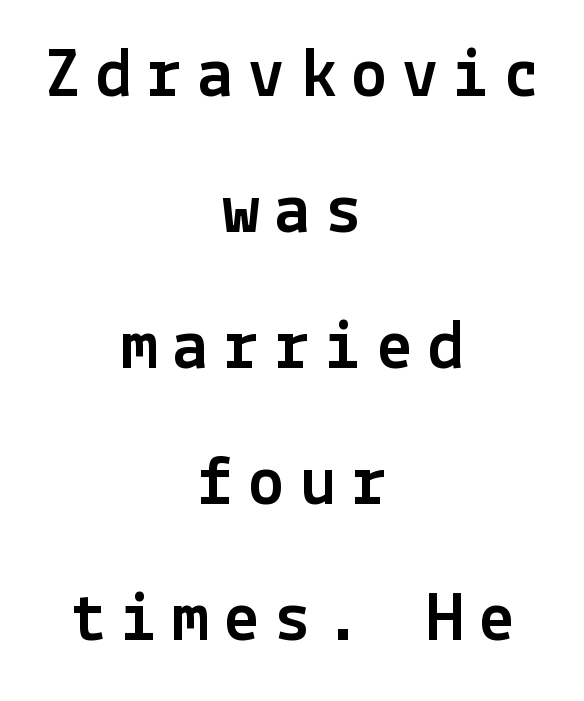
The image shows 72 px sans-serif type, upright; set centered, line spacing 1.89x, unusually wide letter spacing (+0.21 em), not underlined; a medium x-height.
